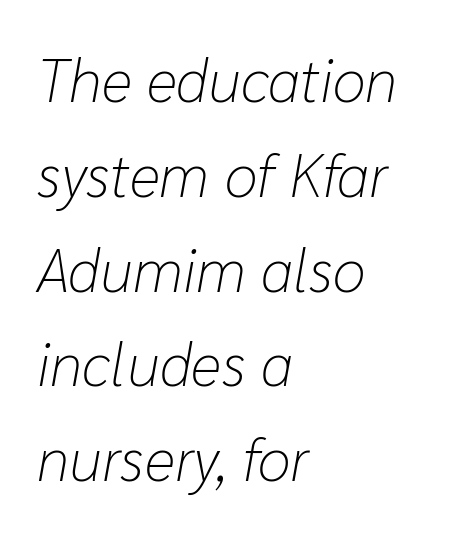
Q: Is the text bold? A: No.
Q: Is the text italic (slanted)? A: Yes, it leans right by about 10 degrees.
Q: Is the text underlined? A: No.
Q: How is the paragraph aligned? A: Left-aligned.
Q: Is the spacing between letters normal or unusually wide? A: Normal.
Q: Is the spacing between lines tight, normal or loose? A: Normal.
Q: Width (condensed, normal, or wide)? A: Normal.
Q: Stroke contrast? A: Low.
Q: x-height? A: Medium.
Q: Monospaced? A: No.
